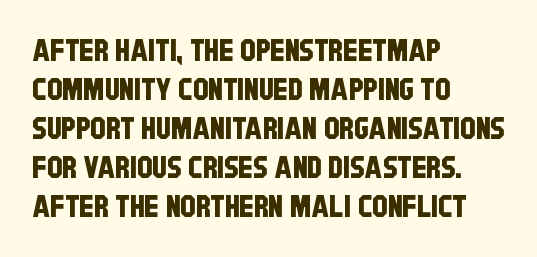
The image shows 31 px condensed sans-serif type; set left-aligned, normal line spacing (1.26x), normal letter spacing, not underlined; low stroke contrast and a large x-height.
